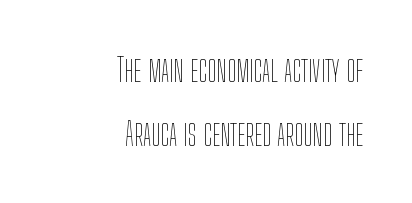
The image shows 33 px thin, condensed type, upright; set right-aligned, loose line spacing (1.93x), normal letter spacing, not underlined; low stroke contrast and a medium x-height.
